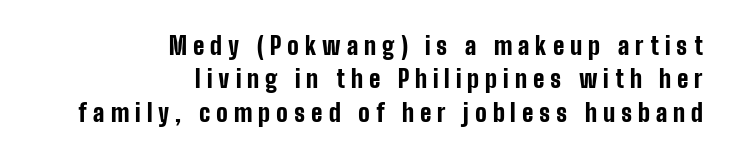
What stands out about the letter spacing? Its width — letters are far apart. Underline: absent. The paragraph has a hard right edge and a soft left edge. It's the straight-up-and-down kind of type.
